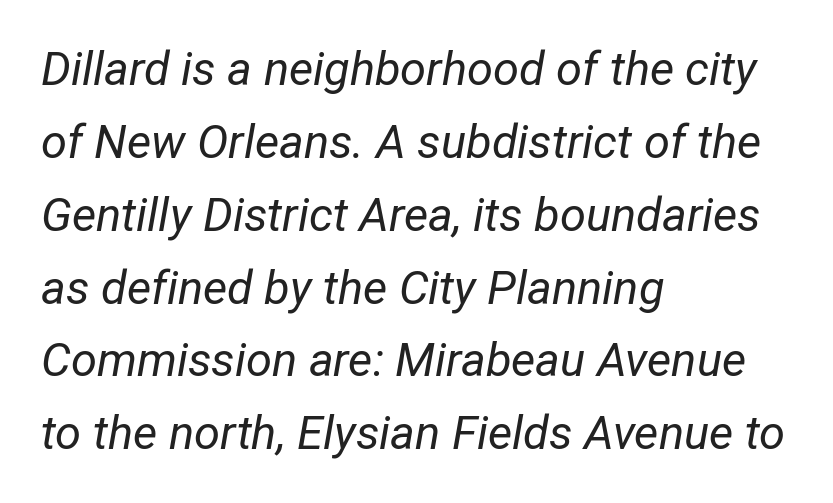
{"italic": "yes", "lean": "right", "slant_degrees": 12, "bold": "no", "weight": "regular", "width": "condensed", "stroke_contrast": "low", "x_height": "medium", "monospaced": "no", "underline": "no", "align": "left", "line_spacing": "normal", "line_spacing_ratio": 1.55, "letter_spacing": "normal", "letter_spacing_em": 0.0, "glyph_px": 47}
